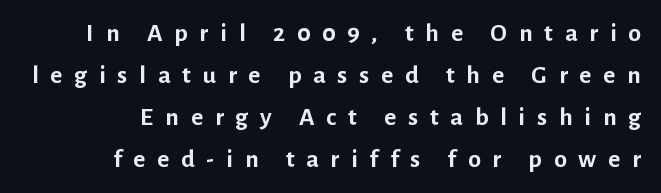
Q: Is the text bold? A: Yes.
Q: Is the text italic (slanted)? A: No, it is upright.
Q: Is the text underlined? A: No.
Q: Is the spacing between letters normal or unusually wide? A: Unusually wide.
Q: Is the spacing between lines tight, normal or loose? A: Normal.
